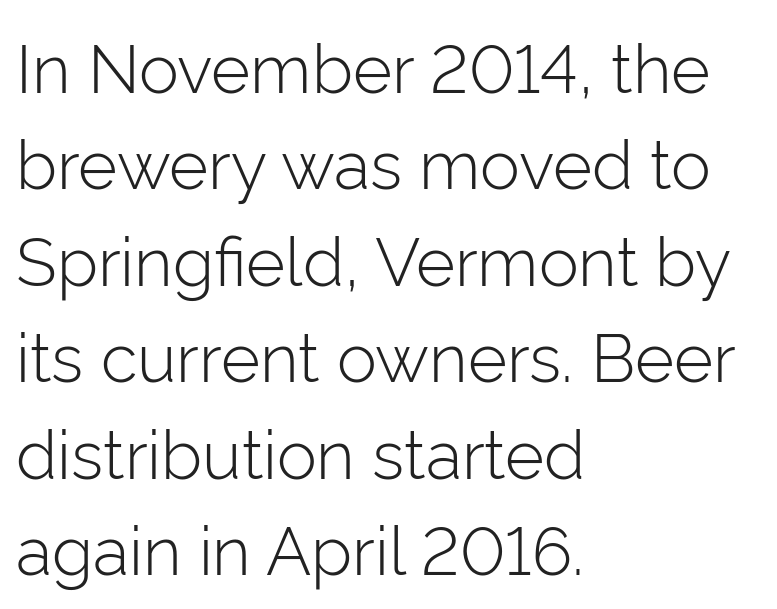
Letters rest on an invisible, unmarked baseline. Posture: vertical. Summary of weight: not heavy and not bold. Here the designer chose a conventional face with non-uniform glyph widths.
